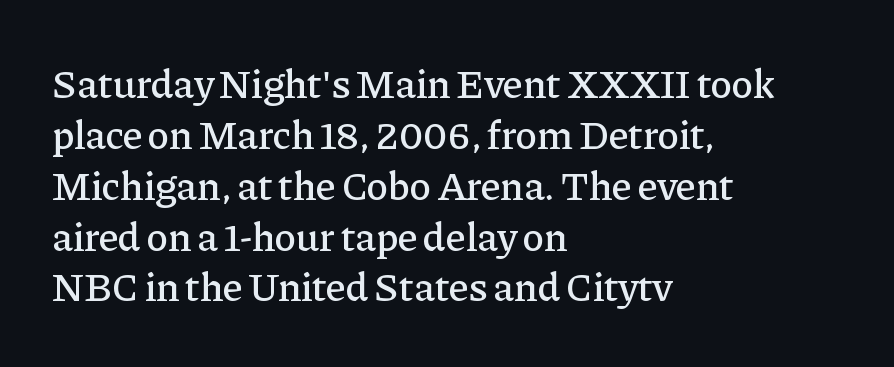
Plain, unruled lines of type. These lines keep a tight, regular rhythm from letter to letter. Yep, those are serifs on the letters. Leftover space on each line is placed entirely after the last word. A typesetter would call this proportional, since set widths differ per character. Upright lettering throughout.
